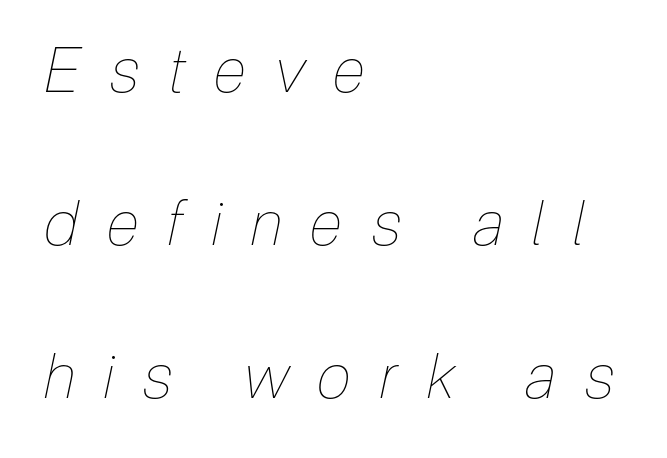
{"italic": "yes", "lean": "right", "slant_degrees": 12, "bold": "no", "weight": "thin", "width": "condensed", "stroke_contrast": "low", "x_height": "medium", "monospaced": "no", "underline": "no", "align": "left", "line_spacing": "loose", "line_spacing_ratio": 2.47, "letter_spacing": "wide", "letter_spacing_em": 0.47, "glyph_px": 62}
